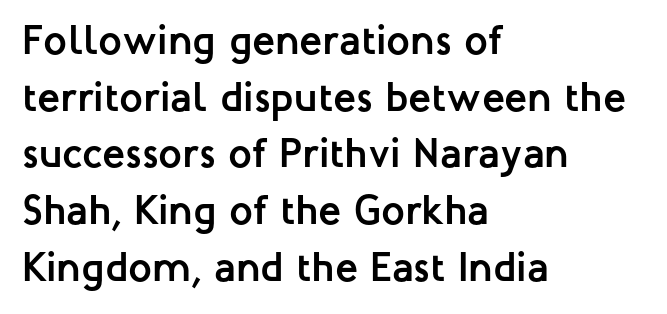
{"serif": "no", "italic": "no", "bold": "yes", "weight": "semibold", "width": "normal", "stroke_contrast": "low", "x_height": "medium", "monospaced": "no", "underline": "no", "align": "left", "line_spacing": "normal", "line_spacing_ratio": 1.35, "letter_spacing": "normal", "letter_spacing_em": 0.0, "glyph_px": 42}
